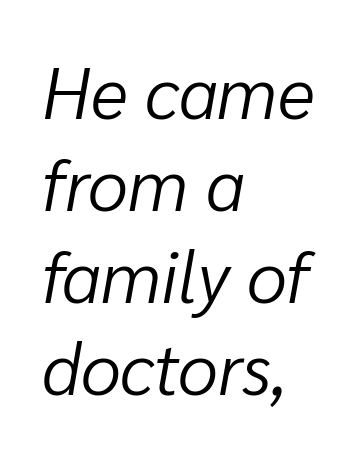
Plain, unruled lines of type. Each letter keeps its own natural width here, so spacing adapts to shape. A student would call this left alignment; a typographer would say flush left, rag right. The vertical gap from one line to the next is medium. Observe the lean: these are italic letterforms. Is the type heavy? It reads as light-to-regular instead.
